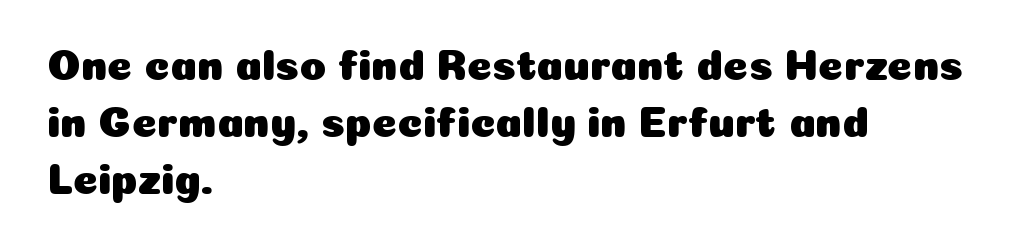
A student would call this left alignment; a typographer would say flush left, rag right. The type is set solid horizontally, with unmodified tracking. Note the varied advance widths — an 'i' is clearly narrower than an 'm'. The axis of the letterforms is exactly vertical. Just letters on the line, the space beneath them empty.
